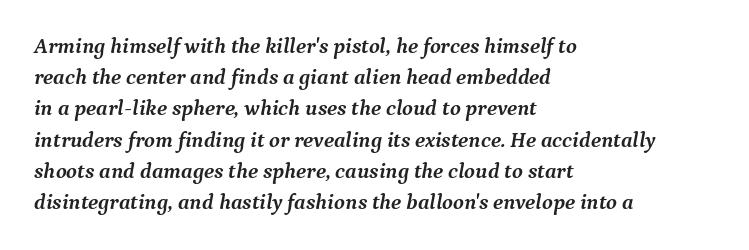
Q: Is the text bold? A: Yes.
Q: Is the text italic (slanted)? A: Yes, it leans right by about 9 degrees.
Q: Is the text underlined? A: No.
Q: How is the paragraph aligned? A: Left-aligned.
Q: Is the spacing between letters normal or unusually wide? A: Normal.
Q: Is the spacing between lines tight, normal or loose? A: Normal.
